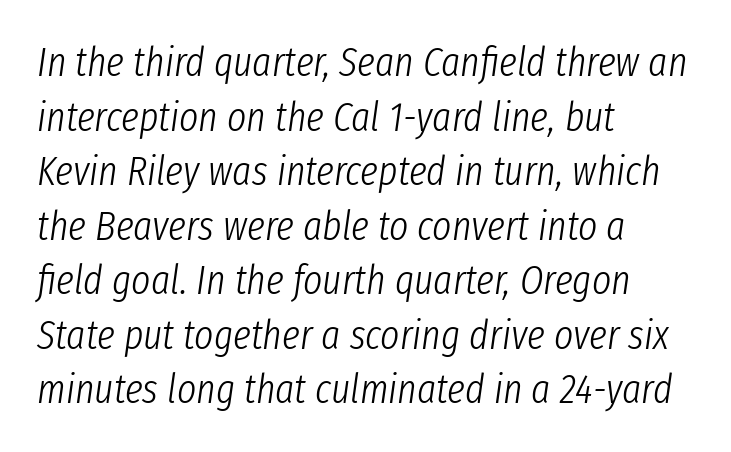
Q: Is the text bold? A: No.
Q: Is the text italic (slanted)? A: Yes, it leans right by about 8 degrees.
Q: Is the text underlined? A: No.
Q: How is the paragraph aligned? A: Left-aligned.
Q: Is the spacing between letters normal or unusually wide? A: Normal.
Q: Is the spacing between lines tight, normal or loose? A: Normal.
Q: Width (condensed, normal, or wide)? A: Condensed.
Q: Stroke contrast? A: Low.
Q: x-height? A: Medium.
Q: Monospaced? A: No.
